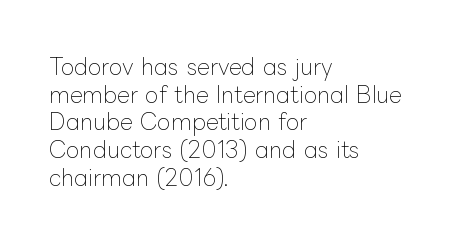
Q: Is the text bold? A: No.
Q: Is the text italic (slanted)? A: No, it is upright.
Q: Is the text underlined? A: No.
Q: How is the paragraph aligned? A: Left-aligned.
Q: Is the spacing between letters normal or unusually wide? A: Normal.
Q: Is the spacing between lines tight, normal or loose? A: Normal.
